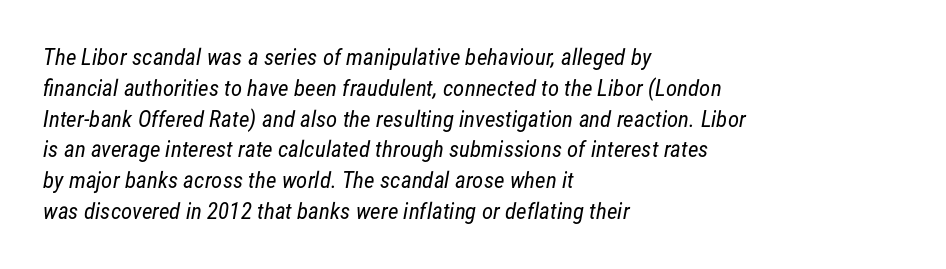
Q: Is the text bold? A: No.
Q: Is the text underlined? A: No.
Q: How is the paragraph aligned? A: Left-aligned.
Q: Is the spacing between letters normal or unusually wide? A: Normal.
Q: Is the spacing between lines tight, normal or loose? A: Normal.
